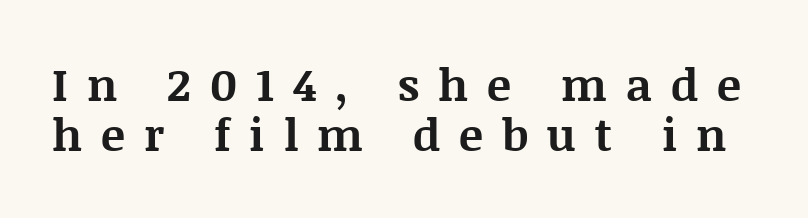
The image shows 45 px bold serif type, upright; set tight line spacing (1.12x), unusually wide letter spacing (+0.42 em), not underlined; medium stroke contrast and a large x-height.
